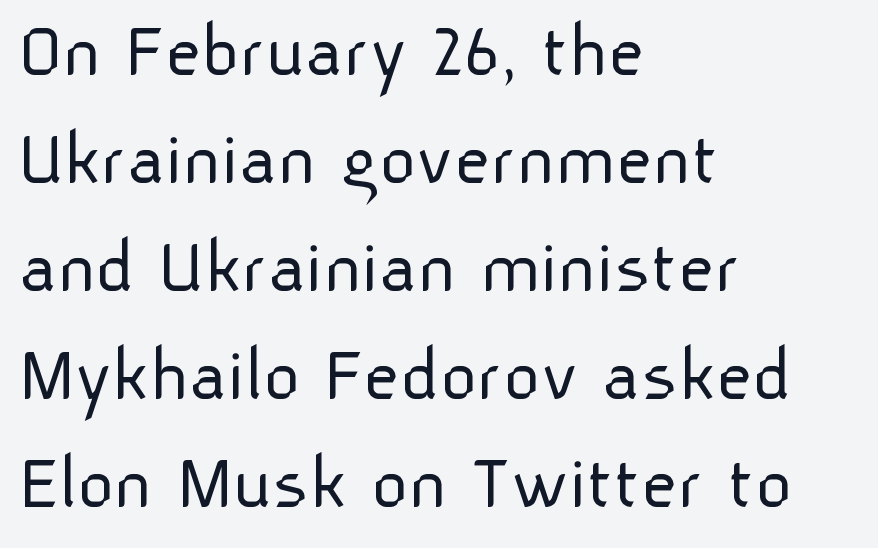
{"serif": "no", "italic": "no", "bold": "no", "weight": "light", "width": "normal", "stroke_contrast": "low", "x_height": "medium", "monospaced": "no", "underline": "no", "align": "left", "line_spacing": "normal", "line_spacing_ratio": 1.35, "letter_spacing": "normal", "letter_spacing_em": 0.0, "glyph_px": 80}
